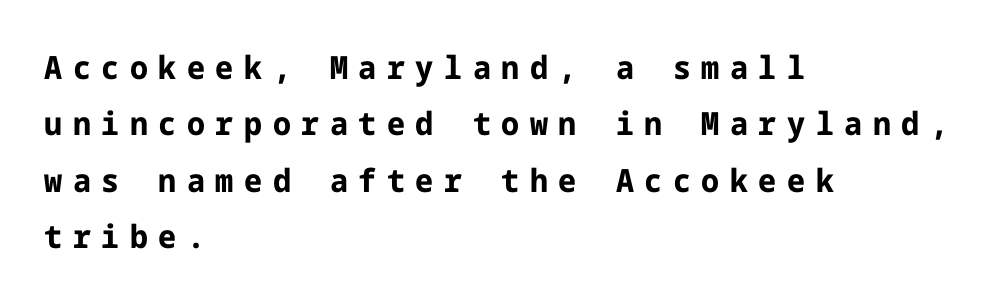
{"serif": "no", "italic": "no", "bold": "yes", "weight": "bold", "width": "normal", "stroke_contrast": "low", "x_height": "medium", "underline": "no", "align": "left", "line_spacing_ratio": 1.76, "letter_spacing": "wide", "letter_spacing_em": 0.33, "glyph_px": 32}
